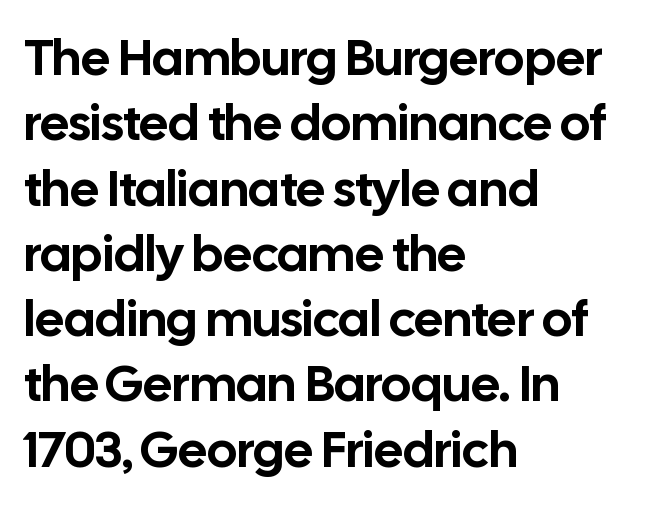
This sample is left-justified, so line endings fall wherever the words run out. The area under the type is left untouched. The glyphs in this specimen are sans serif. Is there much room between lines? A standard amount, neither cramped nor airy. In terms of posture, this sample is upright. Between one letter and the next there's only the usual sliver of space.
